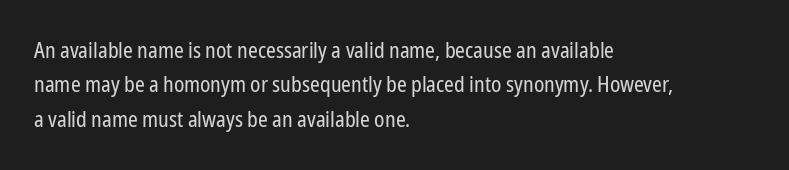
The image shows 22 px text type, upright; set left-aligned, normal line spacing (1.56x), normal letter spacing, not underlined.
